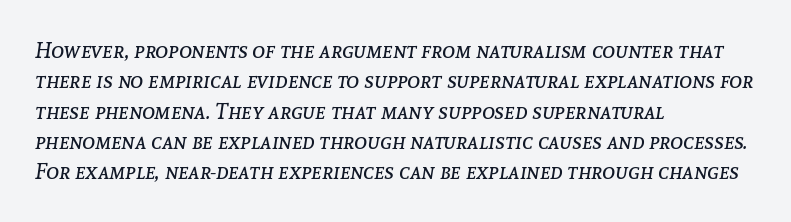
{"italic": "yes", "lean": "right", "slant_degrees": 8, "bold": "no", "underline": "no", "align": "left", "line_spacing": "normal", "line_spacing_ratio": 1.38, "letter_spacing": "normal", "letter_spacing_em": 0.0, "glyph_px": 22}
